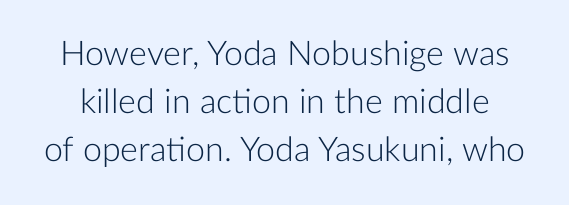
{"serif": "no", "italic": "no", "bold": "no", "weight": "light", "width": "normal", "stroke_contrast": "low", "x_height": "medium", "monospaced": "no", "underline": "no", "line_spacing": "normal", "line_spacing_ratio": 1.41, "letter_spacing": "normal", "letter_spacing_em": 0.0, "glyph_px": 34}
